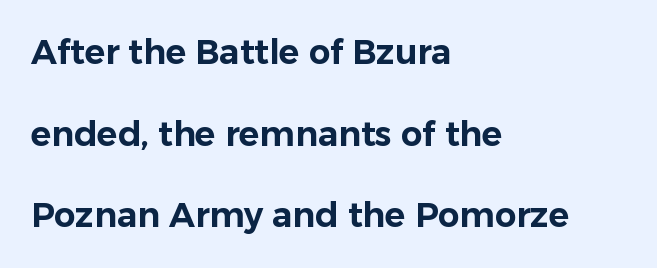
Q: Is the text italic (slanted)? A: No, it is upright.
Q: Is the typeface a serif or a sans-serif typeface? A: Sans-serif.
Q: Is the text underlined? A: No.
Q: How is the paragraph aligned? A: Left-aligned.
Q: Is the spacing between letters normal or unusually wide? A: Normal.
Q: Is the spacing between lines tight, normal or loose? A: Loose.
Q: Width (condensed, normal, or wide)? A: Normal.
Q: Stroke contrast? A: Low.
Q: x-height? A: Medium.
Q: Monospaced? A: No.
